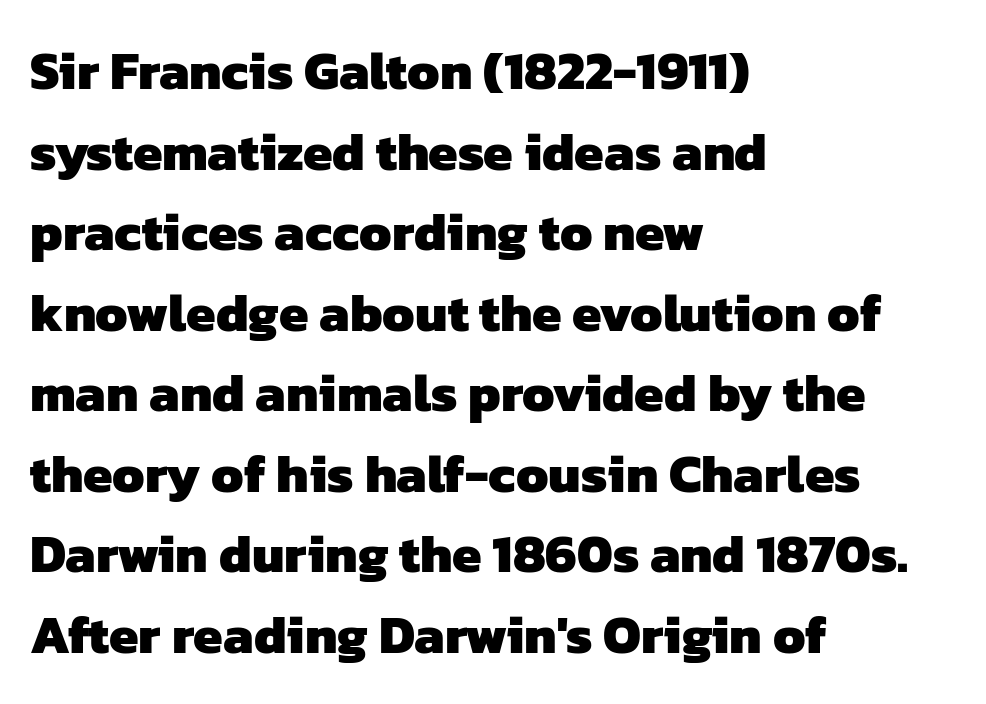
Whoever set this chose a conventional vertical rhythm. The sample has been set heavy, in full bold. The passage is arranged the way most books set body copy — flush left. Character widths vary here, with narrow letters taking less room than wide ones. Nope, no serifs anywhere on these letters.
